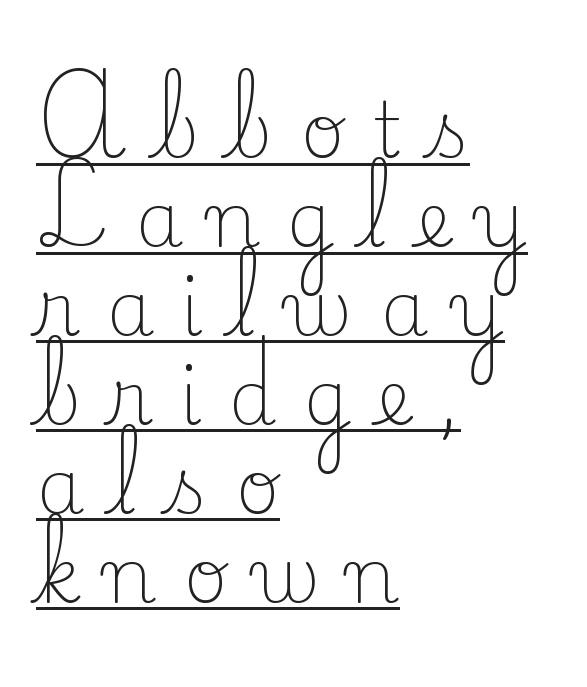
Q: Is the text bold? A: No.
Q: Is the text italic (slanted)? A: No, it is upright.
Q: Is the typeface a serif or a sans-serif typeface? A: Serif.
Q: Is the text underlined? A: Yes.
Q: How is the paragraph aligned? A: Left-aligned.
Q: Is the spacing between letters normal or unusually wide? A: Unusually wide.
Q: Width (condensed, normal, or wide)? A: Normal.
Q: Stroke contrast? A: Low.
Q: x-height? A: Small.
Q: Monospaced? A: No.
